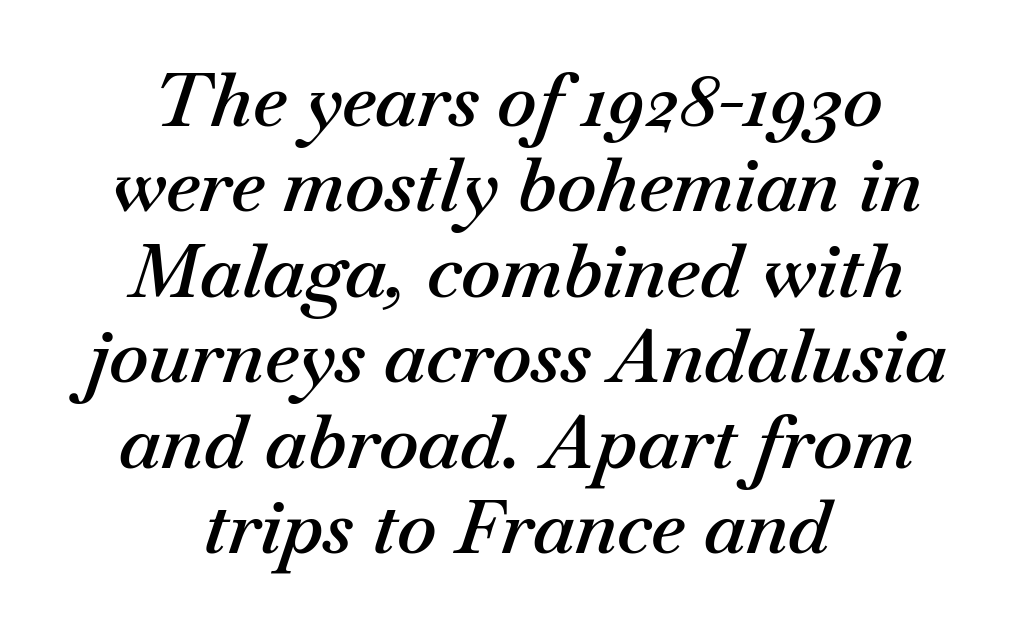
{"italic": "yes", "lean": "right", "slant_degrees": 18, "bold": "semi", "weight": "semibold", "width": "normal", "stroke_contrast": "medium", "x_height": "small", "monospaced": "no", "underline": "no", "align": "center", "line_spacing": "tight", "line_spacing_ratio": 1.14, "letter_spacing": "normal", "letter_spacing_em": 0.0, "glyph_px": 75}
